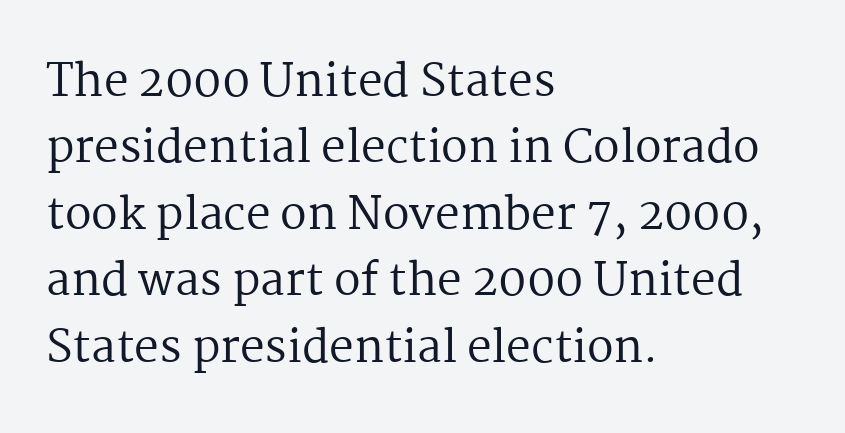
{"serif": "yes", "italic": "no", "bold": "no", "weight": "regular", "width": "normal", "stroke_contrast": "medium", "x_height": "medium", "monospaced": "no", "underline": "no", "align": "left", "line_spacing": "normal", "line_spacing_ratio": 1.51, "letter_spacing": "normal", "letter_spacing_em": 0.0, "glyph_px": 44}
